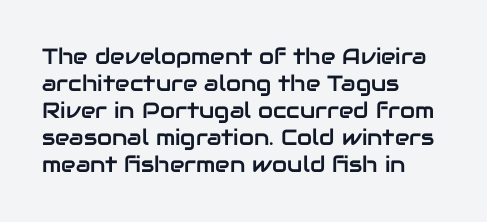
The horizontal fit of the characters is conventional and even. The typesetter chose a ragged-right arrangement here. Upright lettering throughout. The specimen omits any rule beneath the text block's lines.
